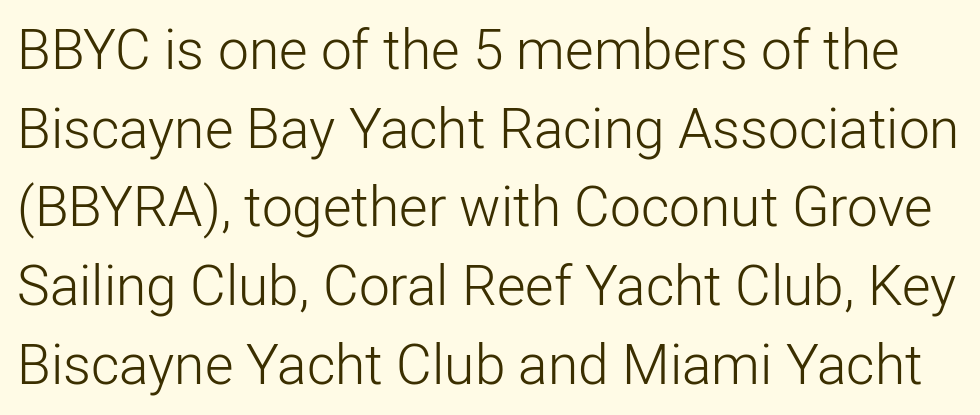
The image shows 55 px light sans-serif type, upright; set normal line spacing (1.43x), normal letter spacing, not underlined; low stroke contrast and a medium x-height.
